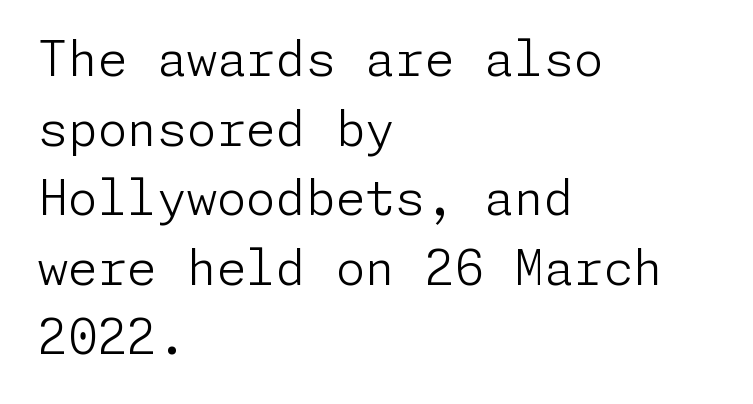
The image shows 48 px light sans-serif type, upright; set left-aligned, normal line spacing (1.45x), normal letter spacing, not underlined; low stroke contrast and a medium x-height.
